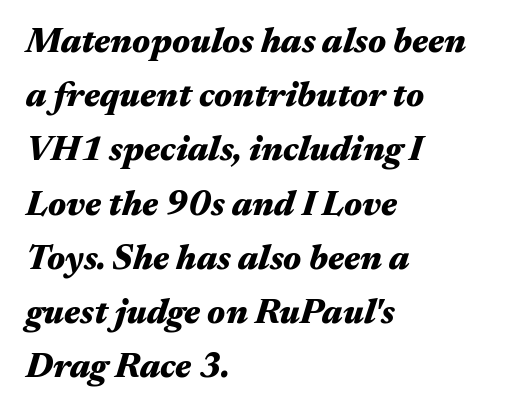
The lines are quadded left. There is no visible air inserted between adjacent glyphs. Here the designer chose a conventional face with non-uniform glyph widths. Weight check: bold — yes, fully. Has an underline been added? It has not.
